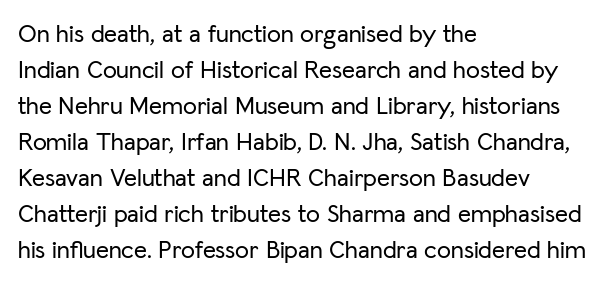
Q: Is the text italic (slanted)? A: No, it is upright.
Q: Is the text underlined? A: No.
Q: How is the paragraph aligned? A: Left-aligned.
Q: Is the spacing between letters normal or unusually wide? A: Normal.
Q: Is the spacing between lines tight, normal or loose? A: Normal.
